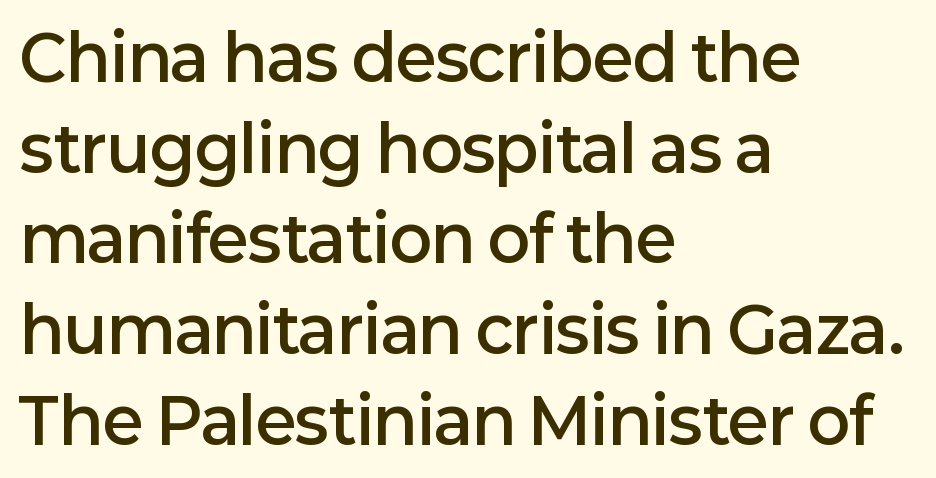
The image shows 63 px semibold sans-serif type, upright; set left-aligned, normal line spacing (1.44x), normal letter spacing, not underlined; low stroke contrast and a medium x-height.
